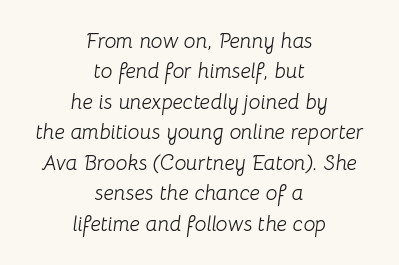
The image shows 21 px text type, italic (leaning right); set centered, normal line spacing (1.45x), normal letter spacing, not underlined.
